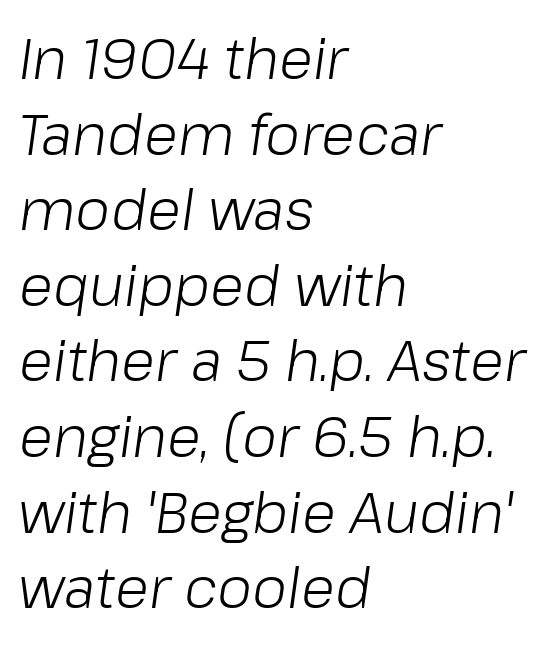
{"italic": "yes", "lean": "right", "slant_degrees": 8, "bold": "no", "weight": "light", "width": "normal", "stroke_contrast": "low", "x_height": "medium", "monospaced": "no", "underline": "no", "align": "left", "line_spacing": "normal", "line_spacing_ratio": 1.35, "letter_spacing": "normal", "letter_spacing_em": 0.0, "glyph_px": 56}
